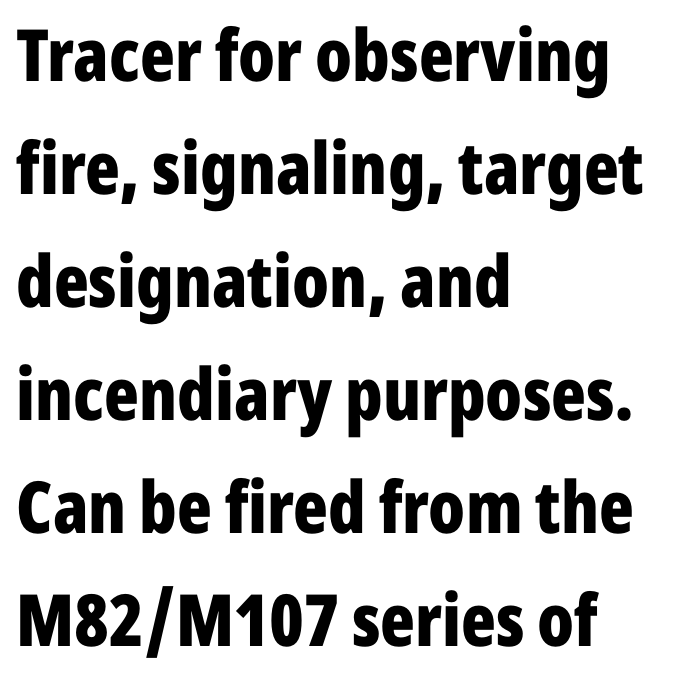
A classic flush-left, rag-right setting is used for this passage. Students, note that the glyphs here touch the page at normal intervals. Letterform terminals end flat and unadorned throughout the passage. Underlining? Definitely not there.
